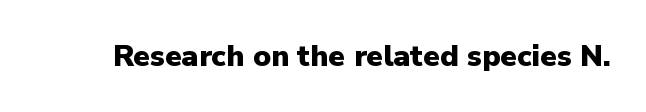
Q: Is the text bold? A: Yes.
Q: Is the text italic (slanted)? A: No, it is upright.
Q: Is the typeface a serif or a sans-serif typeface? A: Sans-serif.
Q: Is the text underlined? A: No.
Q: Is the spacing between letters normal or unusually wide? A: Normal.
Q: Width (condensed, normal, or wide)? A: Normal.
Q: Stroke contrast? A: Low.
Q: x-height? A: Medium.
Q: Monospaced? A: No.
